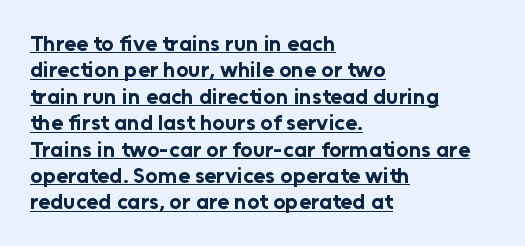
The image shows 22 px bold type, upright; set left-aligned, line spacing 1.2x, normal letter spacing, underlined.
